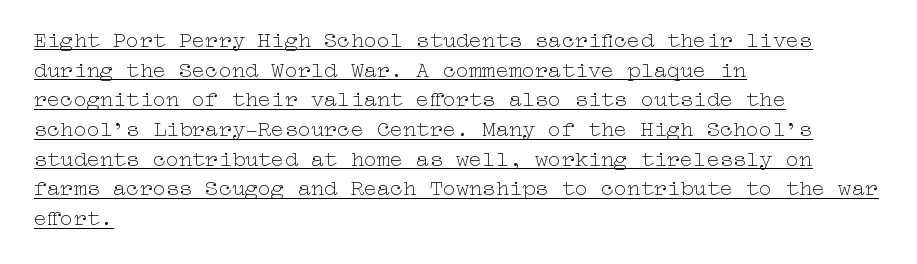
Q: Is the text bold? A: No.
Q: Is the text italic (slanted)? A: No, it is upright.
Q: Is the text underlined? A: Yes.
Q: How is the paragraph aligned? A: Left-aligned.
Q: Is the spacing between letters normal or unusually wide? A: Normal.
Q: Is the spacing between lines tight, normal or loose? A: Normal.
